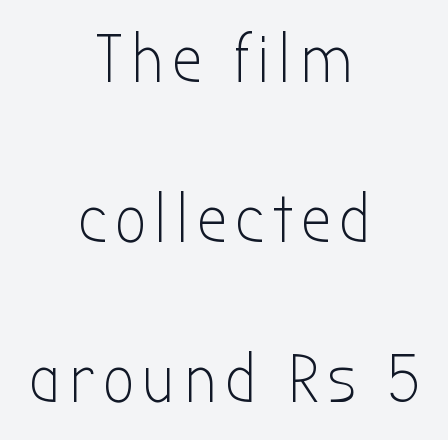
Q: Is the text bold? A: No.
Q: Is the text italic (slanted)? A: No, it is upright.
Q: Is the typeface a serif or a sans-serif typeface? A: Sans-serif.
Q: Is the text underlined? A: No.
Q: How is the paragraph aligned? A: Centered.
Q: Is the spacing between lines tight, normal or loose? A: Loose.
Q: Width (condensed, normal, or wide)? A: Condensed.
Q: Stroke contrast? A: Low.
Q: x-height? A: Medium.
Q: Monospaced? A: No.
